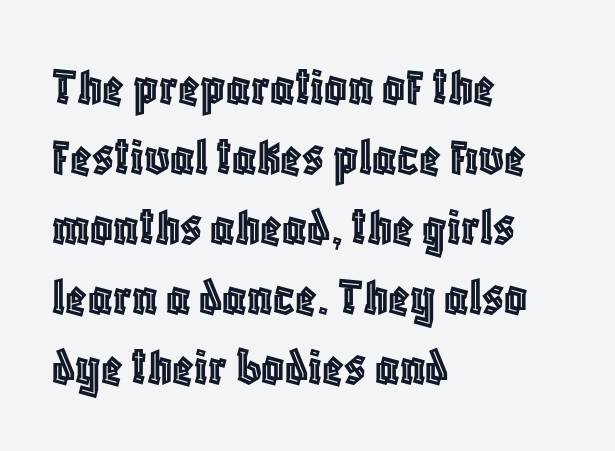
{"italic": "no", "width": "condensed", "x_height": "large", "monospaced": "no", "underline": "no", "align": "left", "line_spacing": "normal", "line_spacing_ratio": 1.25, "letter_spacing": "normal", "letter_spacing_em": 0.0, "glyph_px": 56}
